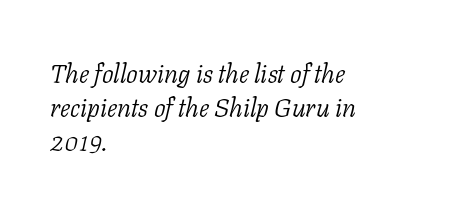
The image shows 26 px text type, italic (leaning right); set left-aligned, normal line spacing (1.31x), normal letter spacing, not underlined.
